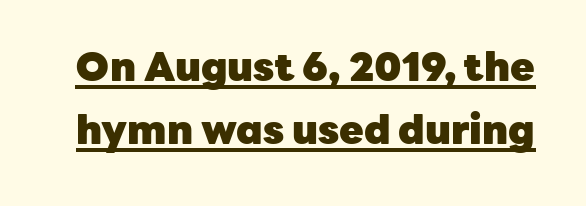
The font's upright variant was chosen for this text. Has an underline been added? It has. Bold? Absolutely — the strokes are thick and heavy. The face used here is proportionally spaced, like ordinary book or web type.
